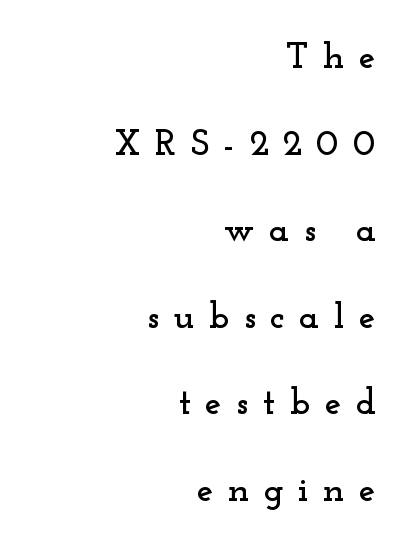
{"serif": "yes", "italic": "no", "width": "wide", "stroke_contrast": "low", "x_height": "small", "monospaced": "no", "underline": "no", "align": "right", "line_spacing": "loose", "line_spacing_ratio": 2.34, "letter_spacing": "wide", "letter_spacing_em": 0.39, "glyph_px": 37}
